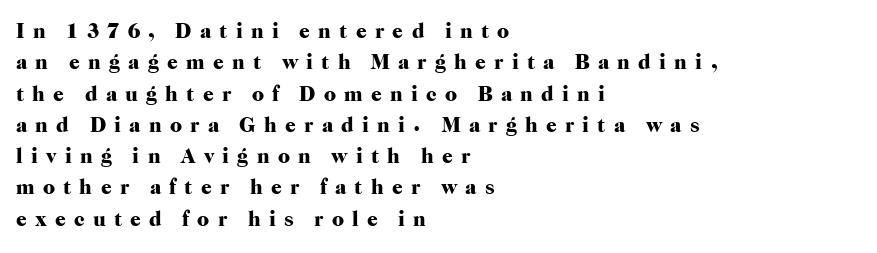
The image shows 21 px bold type, upright; set left-aligned, normal line spacing (1.49x), unusually wide letter spacing (+0.39 em), not underlined.
